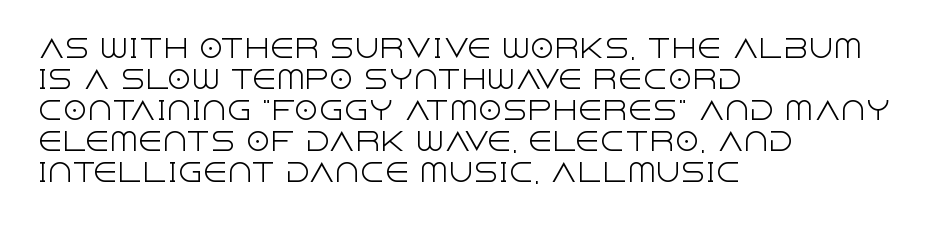
Q: Is the text bold? A: No.
Q: Is the text italic (slanted)? A: No, it is upright.
Q: Is the text underlined? A: No.
Q: How is the paragraph aligned? A: Left-aligned.
Q: Is the spacing between letters normal or unusually wide? A: Normal.
